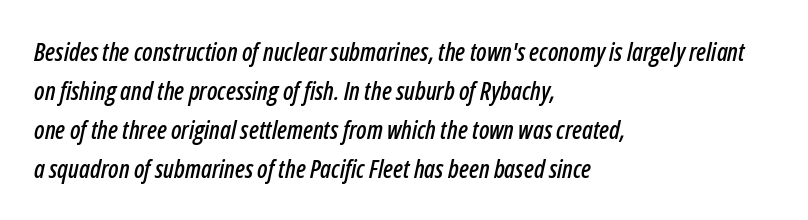
The specimen omits any rule beneath the text block's lines. The glyphs look as if they've been sheared to an angle. The text block is weighted toward the left margin, trailing off unevenly rightward. Vertically, the passage feels balanced, rows spaced as you'd expect. Tracking here is standard; glyphs follow each other at the usual distance.
